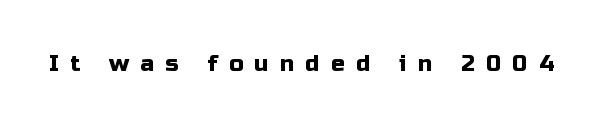
Q: Is the text italic (slanted)? A: No, it is upright.
Q: Is the text underlined? A: No.
Q: Is the spacing between letters normal or unusually wide? A: Unusually wide.
